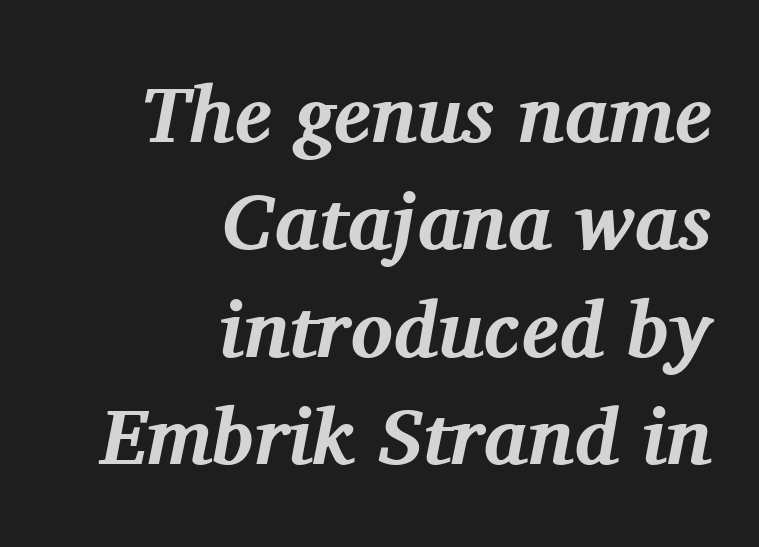
The image shows 79 px bold serif type, italic (leaning right); set right-aligned, normal line spacing (1.36x), normal letter spacing, not underlined; medium stroke contrast and a medium x-height.
